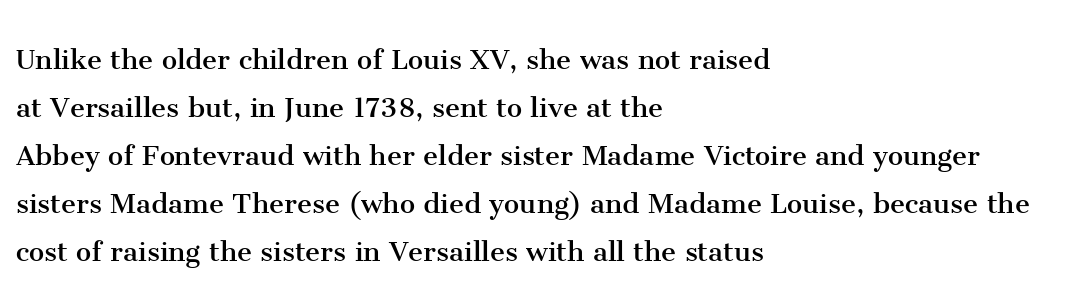
The image shows 34 px regular-weight serif type, upright; set left-aligned, normal line spacing (1.41x), normal letter spacing, not underlined; medium stroke contrast and a medium x-height.
